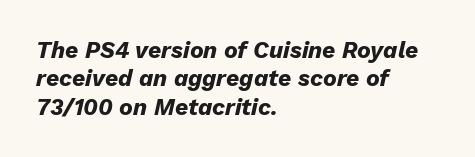
{"italic": "yes", "lean": "right", "slant_degrees": 13, "bold": "yes", "underline": "no", "align": "left", "line_spacing_ratio": 1.23, "letter_spacing": "normal", "letter_spacing_em": 0.0, "glyph_px": 23}
